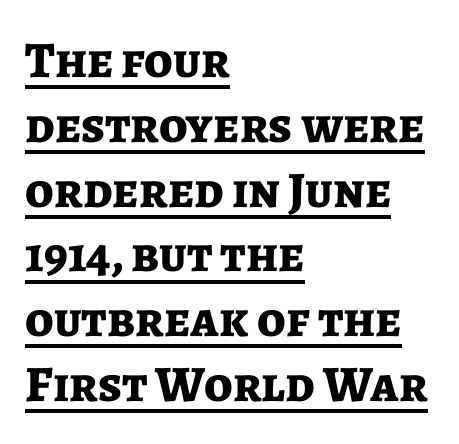
{"serif": "no", "italic": "no", "bold": "yes", "weight": "bold", "width": "normal", "stroke_contrast": "low", "x_height": "medium", "monospaced": "no", "underline": "yes", "align": "left", "line_spacing": "normal", "line_spacing_ratio": 1.27, "letter_spacing": "normal", "letter_spacing_em": 0.0, "glyph_px": 51}
